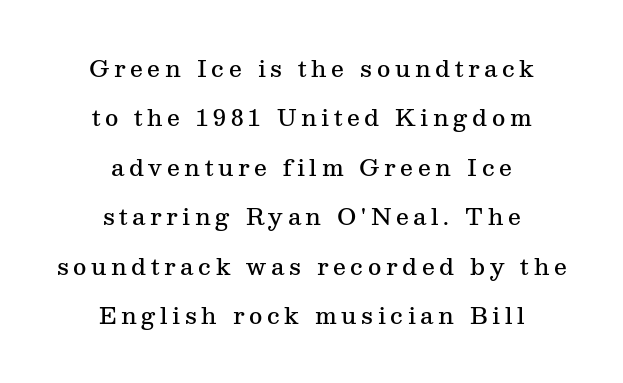
Notice the strokes are somewhat thickened but not fully heavy: this is a semibold. This block would shrink considerably if given ordinary leading; it's expanded now. The passage is arranged like a title page — every line centered. The font's upright variant was chosen for this text.
